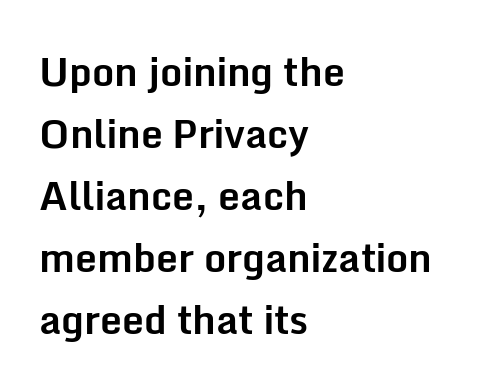
Q: Is the text bold? A: Yes.
Q: Is the text italic (slanted)? A: No, it is upright.
Q: Is the typeface a serif or a sans-serif typeface? A: Sans-serif.
Q: Is the text underlined? A: No.
Q: How is the paragraph aligned? A: Left-aligned.
Q: Is the spacing between letters normal or unusually wide? A: Normal.
Q: Is the spacing between lines tight, normal or loose? A: Normal.
Q: Width (condensed, normal, or wide)? A: Normal.
Q: Stroke contrast? A: Low.
Q: x-height? A: Medium.
Q: Monospaced? A: No.
